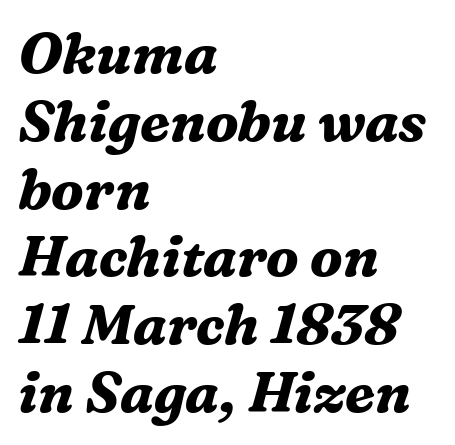
The image shows 56 px bold serif type, italic (leaning right); set left-aligned, line spacing 1.21x, normal letter spacing, not underlined; medium stroke contrast and a medium x-height.
